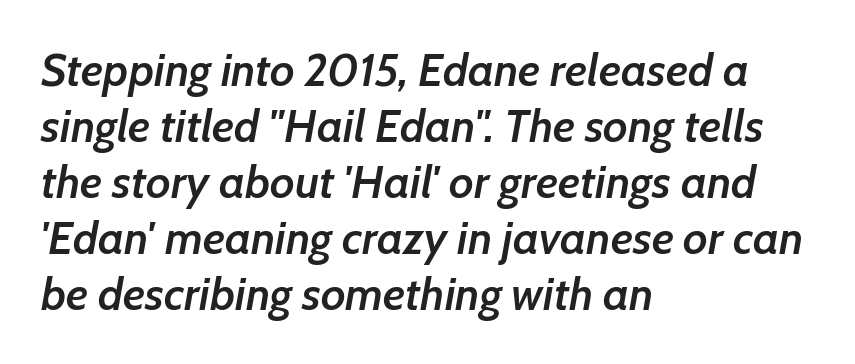
The image shows 46 px semibold type, italic (leaning right); set left-aligned, line spacing 1.22x, normal letter spacing, not underlined; low stroke contrast and a medium x-height.
